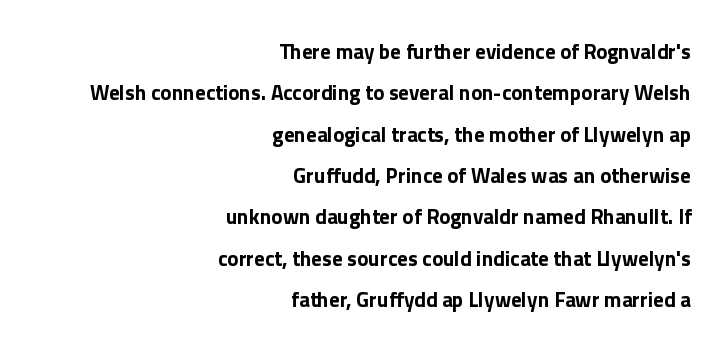
Q: Is the text bold? A: Yes.
Q: Is the text italic (slanted)? A: No, it is upright.
Q: Is the text underlined? A: No.
Q: How is the paragraph aligned? A: Right-aligned.
Q: Is the spacing between letters normal or unusually wide? A: Normal.
Q: Is the spacing between lines tight, normal or loose? A: Loose.
